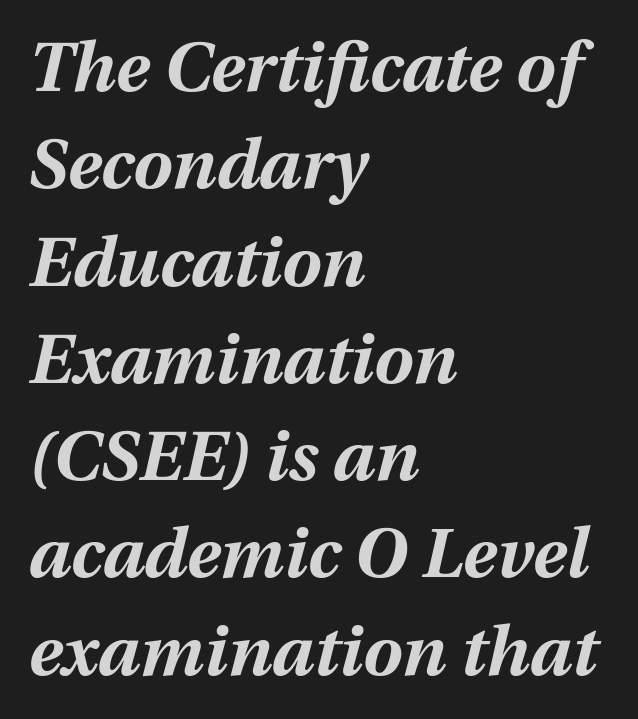
The letterforms sit shoulder to shoulder at normal distance. The area under the type is left untouched. This is heavy type, rendered in bold. The passage is arranged the way most books set body copy — flush left.
